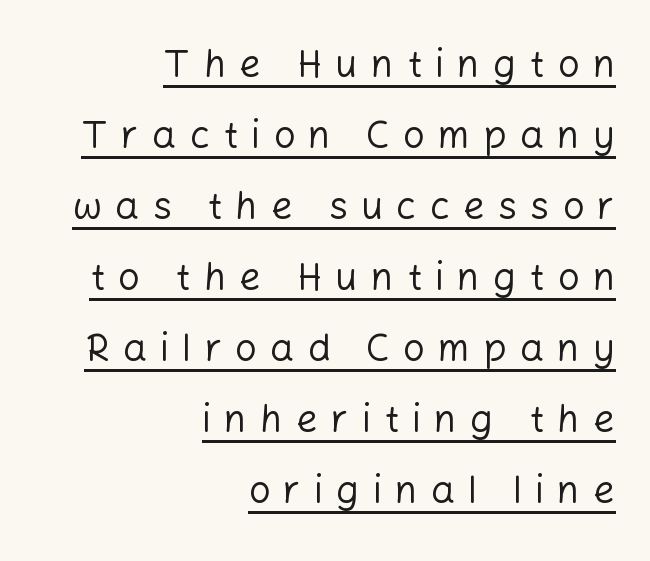
The image shows 38 px regular-weight sans-serif type, upright; set right-aligned, line spacing 1.87x, unusually wide letter spacing (+0.35 em), underlined; low stroke contrast and a medium x-height.
